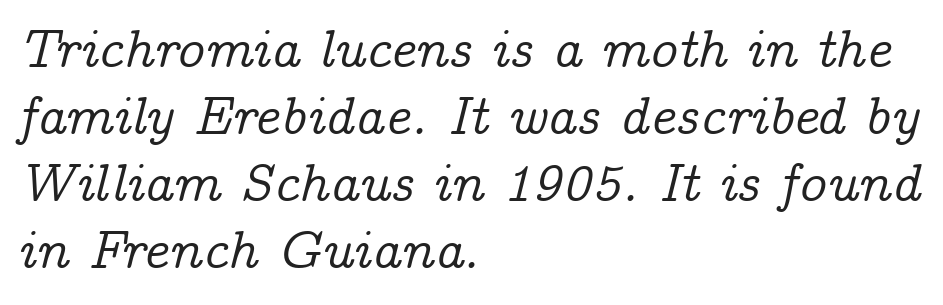
The image shows 54 px serif type, italic (leaning right); set left-aligned, line spacing 1.24x, normal letter spacing, not underlined; low stroke contrast and a medium x-height.
